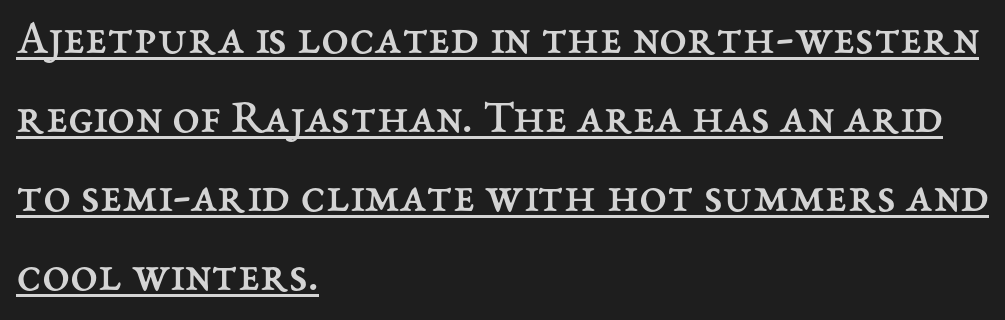
The image shows 50 px regular-weight type, upright; set left-aligned, normal line spacing (1.58x), normal letter spacing, underlined; medium stroke contrast and a medium x-height.
